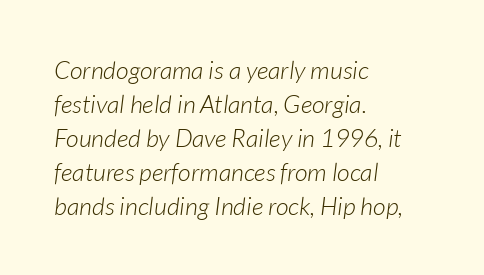
The image shows 25 px text type, italic (leaning right); set left-aligned, normal line spacing (1.36x), normal letter spacing, not underlined.
